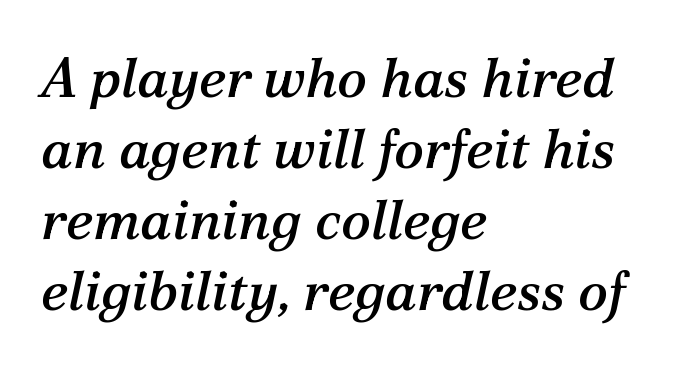
Q: Is the text italic (slanted)? A: Yes, it leans right by about 12 degrees.
Q: Is the typeface a serif or a sans-serif typeface? A: Serif.
Q: Is the text underlined? A: No.
Q: How is the paragraph aligned? A: Left-aligned.
Q: Is the spacing between letters normal or unusually wide? A: Normal.
Q: Is the spacing between lines tight, normal or loose? A: Normal.
Q: Width (condensed, normal, or wide)? A: Normal.
Q: Stroke contrast? A: Medium.
Q: x-height? A: Medium.
Q: Monospaced? A: No.
